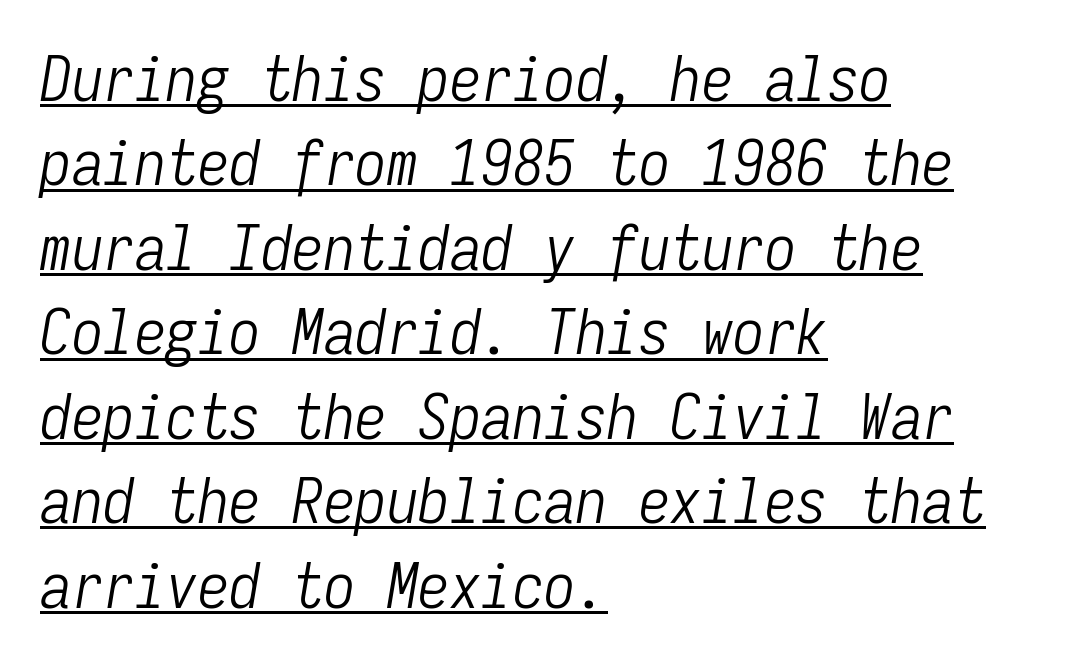
Q: Is the text bold? A: No.
Q: Is the text italic (slanted)? A: Yes, it leans right by about 9 degrees.
Q: Is the text underlined? A: Yes.
Q: How is the paragraph aligned? A: Left-aligned.
Q: Is the spacing between letters normal or unusually wide? A: Normal.
Q: Is the spacing between lines tight, normal or loose? A: Normal.
Q: Width (condensed, normal, or wide)? A: Condensed.
Q: Stroke contrast? A: Low.
Q: x-height? A: Medium.
Q: Monospaced? A: Yes.
